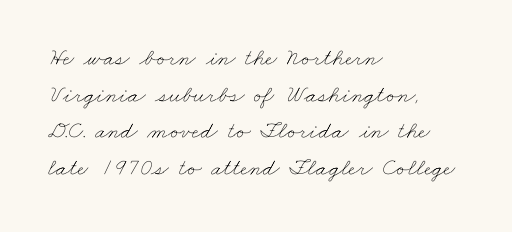
The image shows 24 px text type; set left-aligned, normal line spacing (1.53x), normal letter spacing, not underlined.
